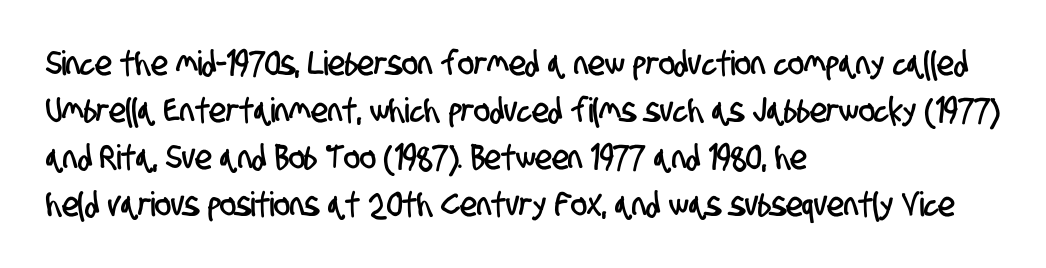
{"serif": "no", "width": "condensed", "stroke_contrast": "low", "x_height": "large", "monospaced": "no", "underline": "no", "align": "left", "line_spacing": "normal", "line_spacing_ratio": 1.38, "letter_spacing": "normal", "letter_spacing_em": 0.0, "glyph_px": 34}
